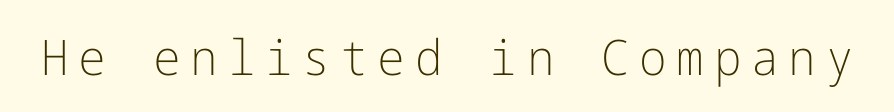
The passage shown is not bold in any degree. Quick note: not italic, upright. This rendering features lettering with no underline. Each word looks stretched out because of the extra space between its letters. Unlike a traditional serif, this face leaves its strokes unadorned.
